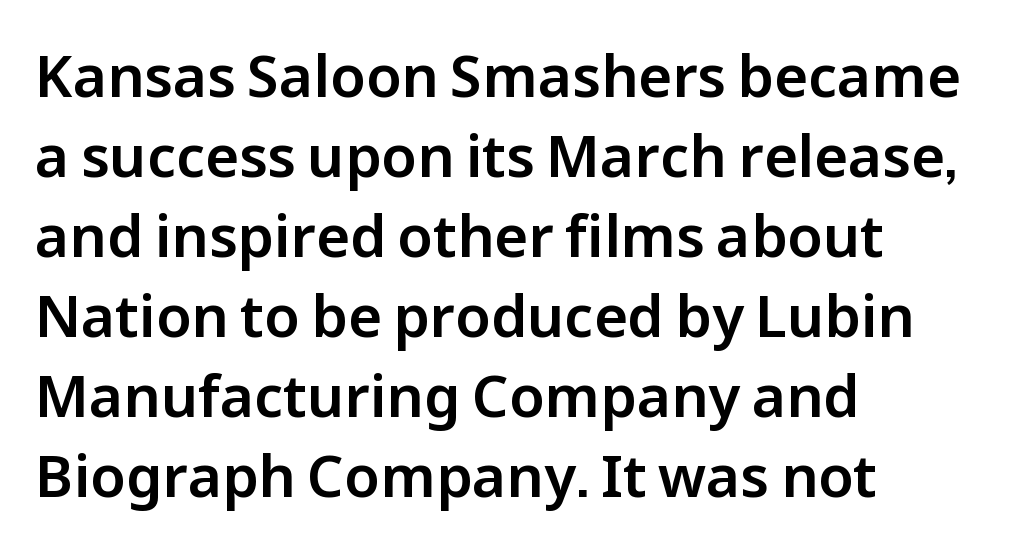
Q: Is the text italic (slanted)? A: No, it is upright.
Q: Is the typeface a serif or a sans-serif typeface? A: Sans-serif.
Q: Is the text underlined? A: No.
Q: How is the paragraph aligned? A: Left-aligned.
Q: Is the spacing between letters normal or unusually wide? A: Normal.
Q: Is the spacing between lines tight, normal or loose? A: Normal.
Q: Width (condensed, normal, or wide)? A: Normal.
Q: Stroke contrast? A: Low.
Q: x-height? A: Medium.
Q: Monospaced? A: No.
